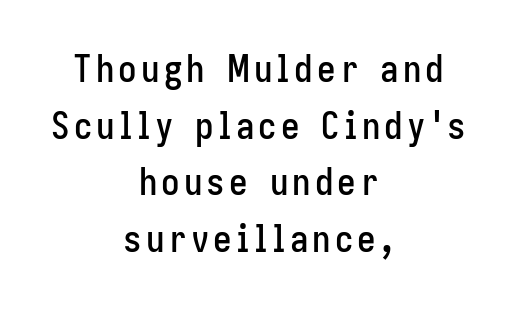
The image shows 37 px condensed sans-serif type, upright; set centered, normal line spacing (1.53x), not underlined; low stroke contrast and a medium x-height.
